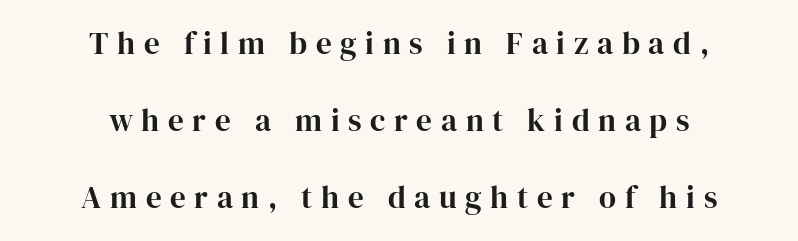
{"serif": "yes", "italic": "no", "width": "normal", "stroke_contrast": "high", "x_height": "medium", "monospaced": "no", "underline": "no", "align": "center", "line_spacing": "loose", "line_spacing_ratio": 2.49, "letter_spacing": "wide", "letter_spacing_em": 0.28, "glyph_px": 31}
